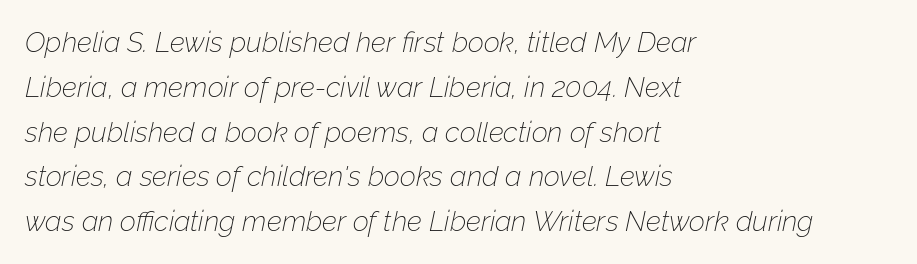
These lines stack with their left ends in a neat column. Just letters on the line, the space beneath them empty. The passage shown is not bold in any degree. Caption: standard tracking, unaltered. The passage shown leans; its letterforms are oblique.
